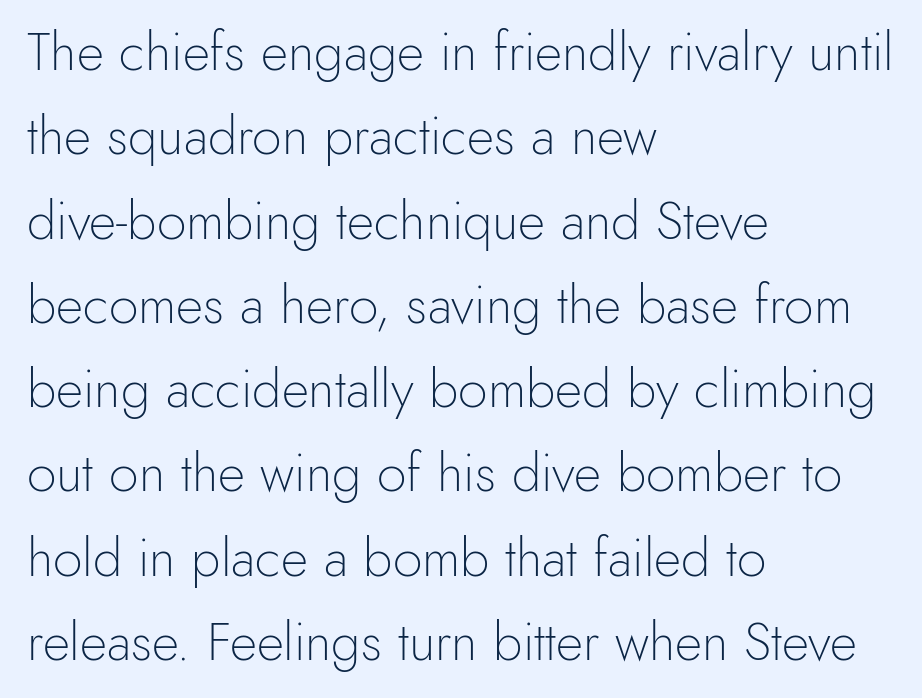
Q: Is the text bold? A: No.
Q: Is the text italic (slanted)? A: No, it is upright.
Q: Is the typeface a serif or a sans-serif typeface? A: Sans-serif.
Q: Is the text underlined? A: No.
Q: How is the paragraph aligned? A: Left-aligned.
Q: Is the spacing between letters normal or unusually wide? A: Normal.
Q: Is the spacing between lines tight, normal or loose? A: Normal.
Q: Width (condensed, normal, or wide)? A: Normal.
Q: x-height? A: Small.
Q: Monospaced? A: No.
